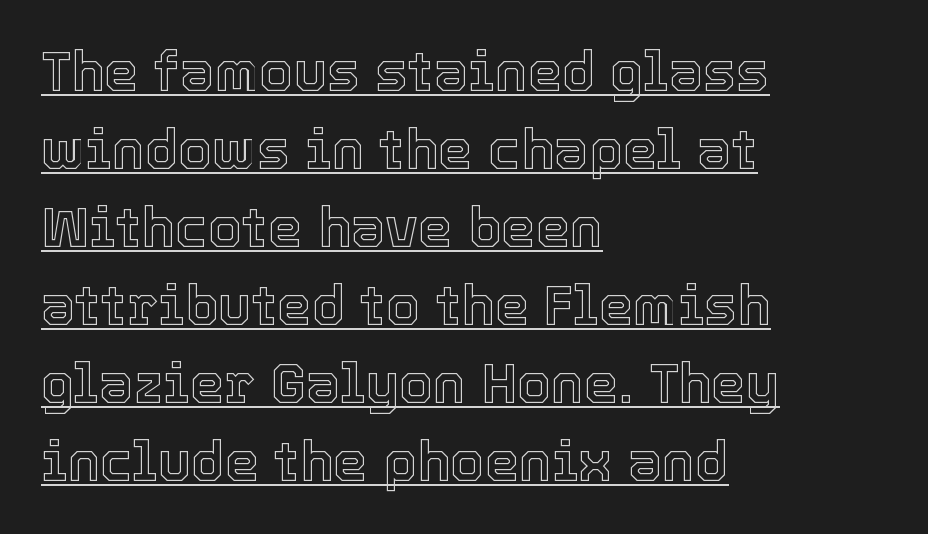
Q: Is the text italic (slanted)? A: No, it is upright.
Q: Is the text underlined? A: Yes.
Q: How is the paragraph aligned? A: Left-aligned.
Q: Is the spacing between letters normal or unusually wide? A: Normal.
Q: Is the spacing between lines tight, normal or loose? A: Normal.
Q: Width (condensed, normal, or wide)? A: Normal.
Q: x-height? A: Medium.
Q: Monospaced? A: No.
